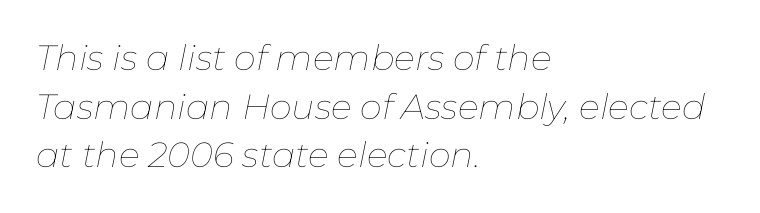
These lines stack with their left ends in a neat column. Style check: oblique. Beneath every word, the page is bare. The cut favours lightness, reaching ordinary text weight at its darkest.
